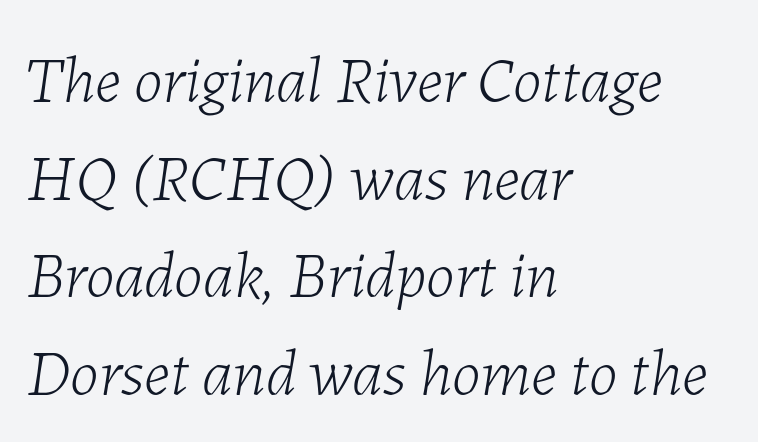
Q: Is the text bold? A: No.
Q: Is the text italic (slanted)? A: Yes, it leans right by about 7 degrees.
Q: Is the text underlined? A: No.
Q: How is the paragraph aligned? A: Left-aligned.
Q: Is the spacing between letters normal or unusually wide? A: Normal.
Q: Is the spacing between lines tight, normal or loose? A: Normal.
Q: Width (condensed, normal, or wide)? A: Normal.
Q: Stroke contrast? A: Low.
Q: x-height? A: Medium.
Q: Monospaced? A: No.
